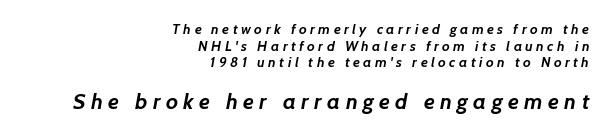
Compare the two chunks: the lower has the greater cap height. Students, note that the glyphs here are deliberately spaced far apart. This sample is right-justified, so line beginnings fall wherever the words allow. These lines carry a lot of weight — the face is fully bold. Has an underline been added? It has not.
